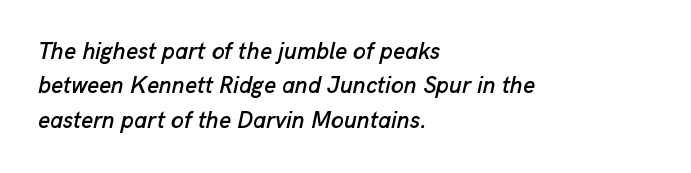
The image shows 23 px text type, italic (leaning right); set left-aligned, normal line spacing (1.49x), normal letter spacing, not underlined.
